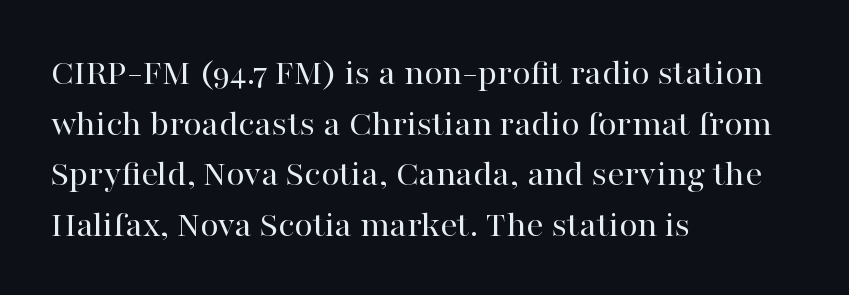
Q: Is the text bold? A: No.
Q: Is the text italic (slanted)? A: No, it is upright.
Q: Is the typeface a serif or a sans-serif typeface? A: Serif.
Q: Is the text underlined? A: No.
Q: How is the paragraph aligned? A: Left-aligned.
Q: Is the spacing between letters normal or unusually wide? A: Normal.
Q: Is the spacing between lines tight, normal or loose? A: Normal.
Q: Width (condensed, normal, or wide)? A: Normal.
Q: Stroke contrast? A: High.
Q: x-height? A: Medium.
Q: Monospaced? A: No.
